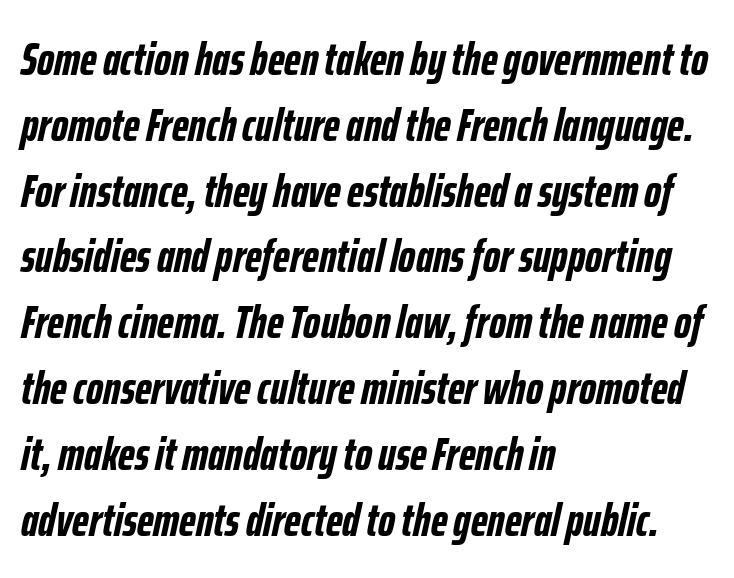
Q: Is the text bold? A: Yes.
Q: Is the text italic (slanted)? A: Yes, it leans right by about 12 degrees.
Q: Is the text underlined? A: No.
Q: How is the paragraph aligned? A: Left-aligned.
Q: Is the spacing between letters normal or unusually wide? A: Normal.
Q: Is the spacing between lines tight, normal or loose? A: Normal.
Q: Width (condensed, normal, or wide)? A: Condensed.
Q: Stroke contrast? A: Low.
Q: x-height? A: Medium.
Q: Monospaced? A: No.
